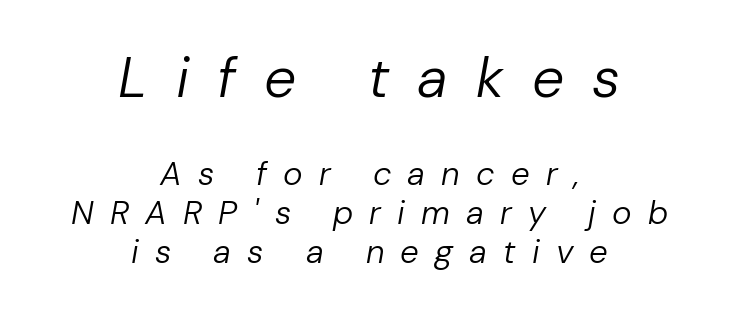
Q: Is the text bold? A: No.
Q: Is the text italic (slanted)? A: Yes, it leans right by about 10 degrees.
Q: Is the text underlined? A: No.
Q: How is the paragraph aligned? A: Centered.
Q: Is the spacing between letters normal or unusually wide? A: Unusually wide.
Q: Which block of text is set in a larger size, the first (top) or the second (bottom)? A: The first (top) one.
Q: Width (condensed, normal, or wide)? A: Normal.
Q: Stroke contrast? A: Low.
Q: x-height? A: Medium.
Q: Monospaced? A: No.
